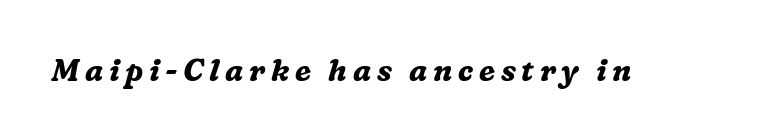
Each glyph is drawn with heavy, bold strokes. These lines are rendered in a variable-pitch font. Nobody drew a line under any word here. Each letter's strokes conclude with small projecting serifs.
